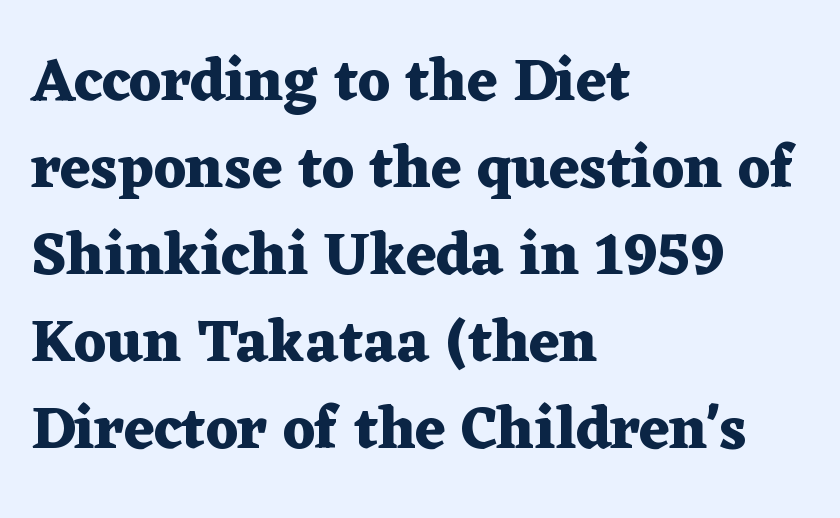
{"serif": "yes", "italic": "no", "bold": "yes", "weight": "heavy", "width": "wide", "stroke_contrast": "medium", "x_height": "medium", "monospaced": "no", "underline": "no", "align": "left", "line_spacing": "normal", "line_spacing_ratio": 1.45, "letter_spacing": "normal", "letter_spacing_em": 0.0, "glyph_px": 60}
